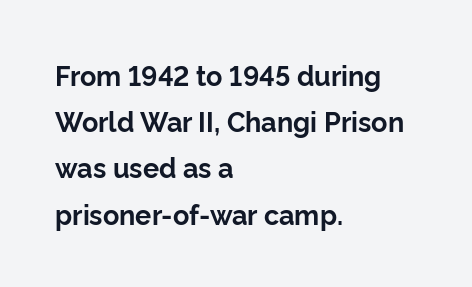
This rendering uses left alignment, leaving the right contour irregular. The lettering stays uniformly vertical, giving the passage a roman look. Short note: letters normally spaced. The letters are bold, with thick, heavy strokes. The glyphs are unaccompanied by any horizontal stroke below them.
